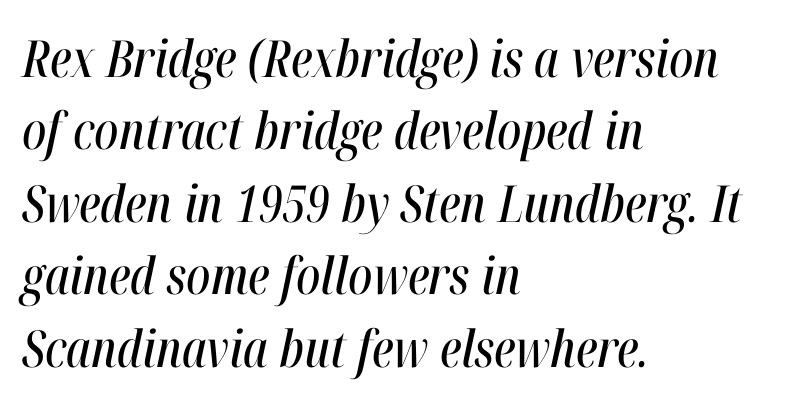
Q: Is the text italic (slanted)? A: Yes, it leans right by about 12 degrees.
Q: Is the text underlined? A: No.
Q: How is the paragraph aligned? A: Left-aligned.
Q: Is the spacing between letters normal or unusually wide? A: Normal.
Q: Is the spacing between lines tight, normal or loose? A: Normal.
Q: Width (condensed, normal, or wide)? A: Condensed.
Q: Stroke contrast? A: High.
Q: x-height? A: Medium.
Q: Monospaced? A: No.
